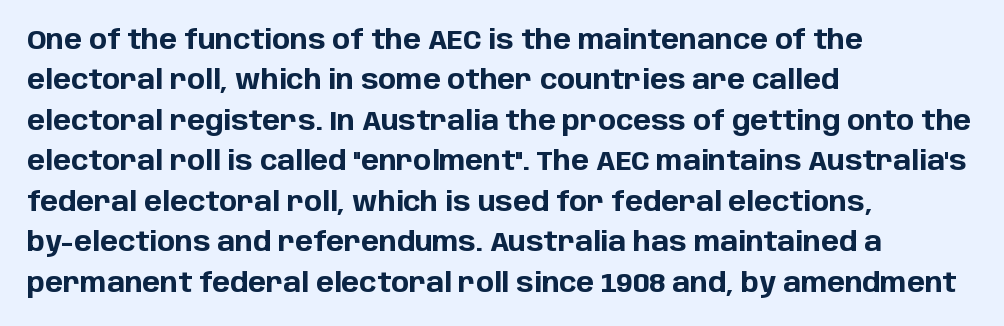
Q: Is the text bold? A: Yes.
Q: Is the text italic (slanted)? A: No, it is upright.
Q: Is the text underlined? A: No.
Q: How is the paragraph aligned? A: Left-aligned.
Q: Is the spacing between letters normal or unusually wide? A: Normal.
Q: Is the spacing between lines tight, normal or loose? A: Normal.
